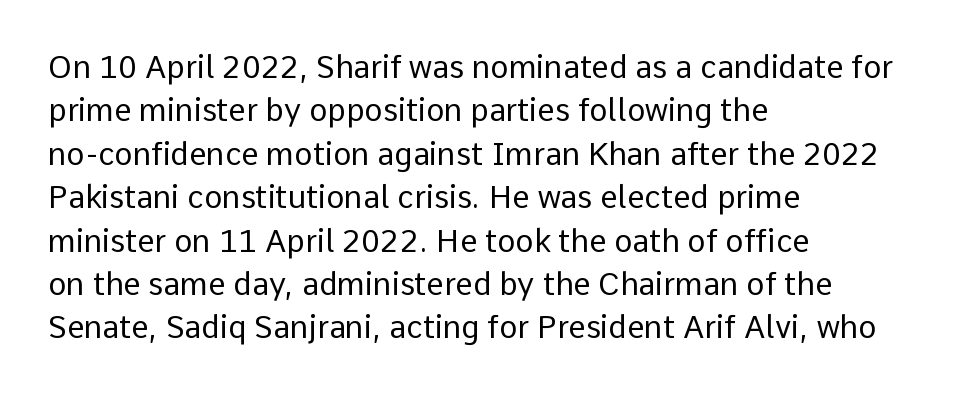
The image shows 31 px regular-weight sans-serif type, upright; set left-aligned, normal line spacing (1.4x), normal letter spacing, not underlined; low stroke contrast and a medium x-height.
